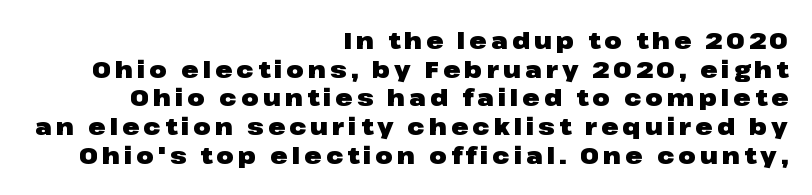
Q: Is the text bold? A: Yes.
Q: Is the text italic (slanted)? A: No, it is upright.
Q: Is the text underlined? A: No.
Q: How is the paragraph aligned? A: Right-aligned.
Q: Is the spacing between lines tight, normal or loose? A: Normal.
